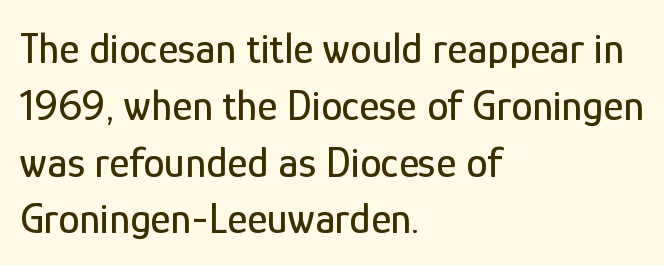
The image shows 43 px condensed sans-serif type, upright; set left-aligned, normal line spacing (1.32x), normal letter spacing, not underlined; low stroke contrast and a medium x-height.
